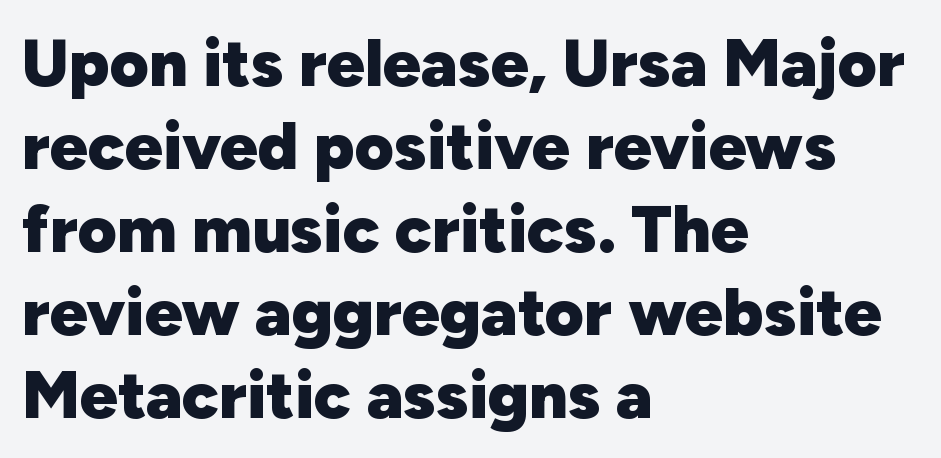
Nobody drew a line under any word here. The type is set solid horizontally, with unmodified tracking. The rendering uses natural spacing where letterforms have individual widths. Its strokes are broad and dark, the hallmark of bold type. These lines are composed in type without serifs. The compositor pushed each line to the left boundary.
